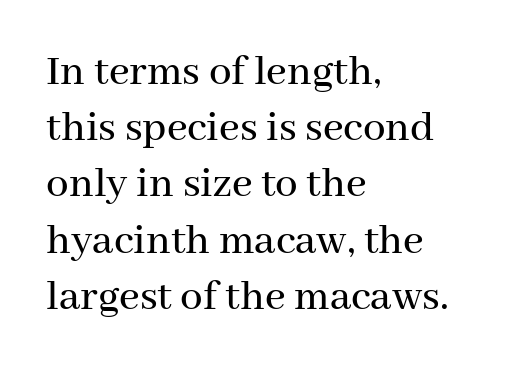
{"serif": "yes", "italic": "no", "width": "normal", "stroke_contrast": "medium", "x_height": "medium", "monospaced": "no", "underline": "no", "align": "left", "line_spacing": "normal", "line_spacing_ratio": 1.25, "letter_spacing": "normal", "letter_spacing_em": 0.0, "glyph_px": 45}
